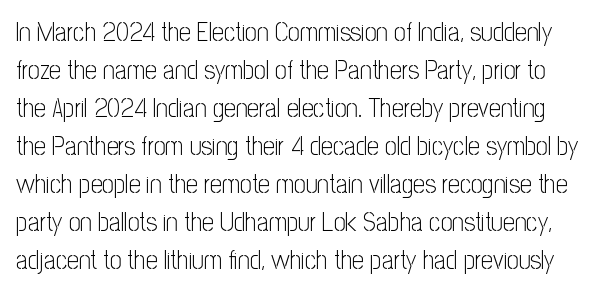
Q: Is the text bold? A: No.
Q: Is the text italic (slanted)? A: No, it is upright.
Q: Is the text underlined? A: No.
Q: Is the spacing between letters normal or unusually wide? A: Normal.
Q: Is the spacing between lines tight, normal or loose? A: Normal.
